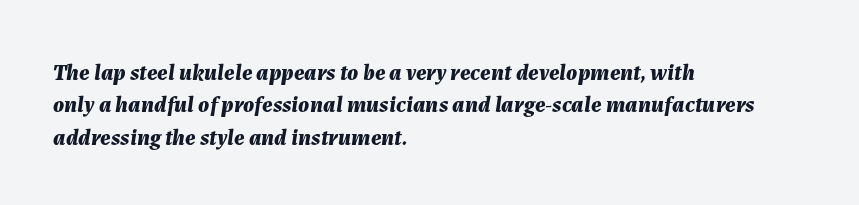
Words float on clear page, feet unadorned. The strokes are fattened all the way to bold. Tracking value appears to be zero — textbook default spacing. The glyphs look as if they've been sheared to an angle. Whoever set this chose a conventional vertical rhythm. Teacher's note: observe the even left margin — that is flush-left alignment.
